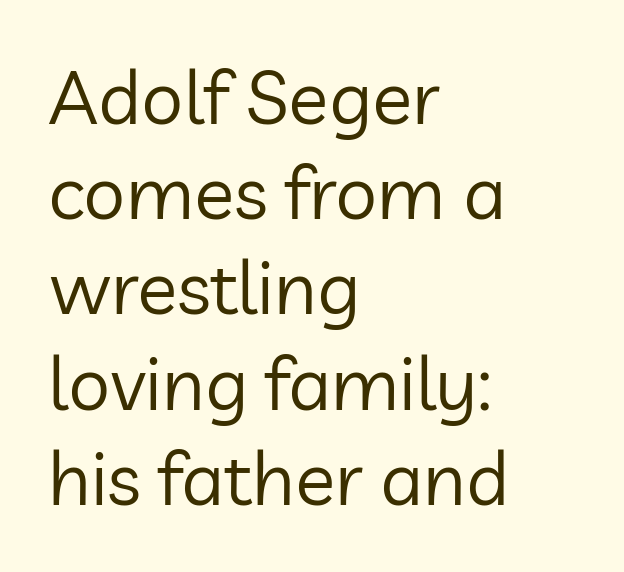
The image shows 75 px regular-weight sans-serif type, upright; set left-aligned, normal line spacing (1.27x), normal letter spacing, not underlined; low stroke contrast and a medium x-height.
